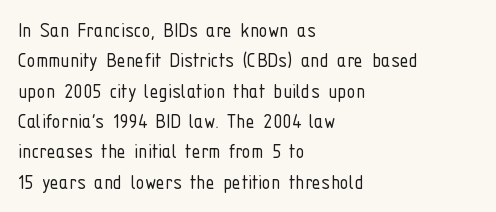
The image shows 23 px text type, upright; set left-aligned, normal line spacing (1.32x), normal letter spacing, not underlined.
